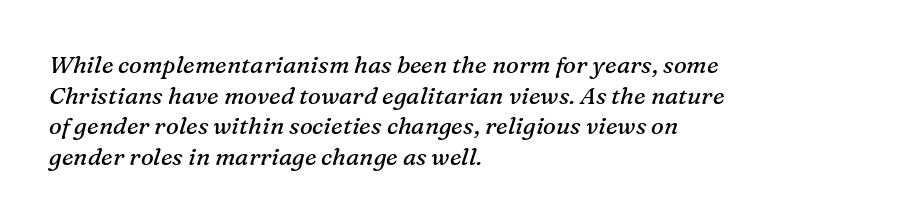
Q: Is the text bold? A: No.
Q: Is the text italic (slanted)? A: Yes, it leans right by about 16 degrees.
Q: Is the text underlined? A: No.
Q: How is the paragraph aligned? A: Left-aligned.
Q: Is the spacing between letters normal or unusually wide? A: Normal.
Q: Is the spacing between lines tight, normal or loose? A: Normal.
